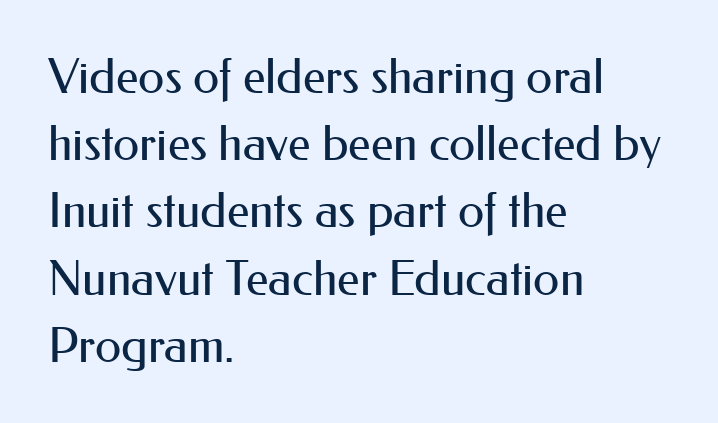
The string is rendered with underlining switched off. The letters advance in unequal steps, a hallmark of proportional type. Short note: letters normally spaced. Reading down the block, your eye returns to a fixed left position each line.
